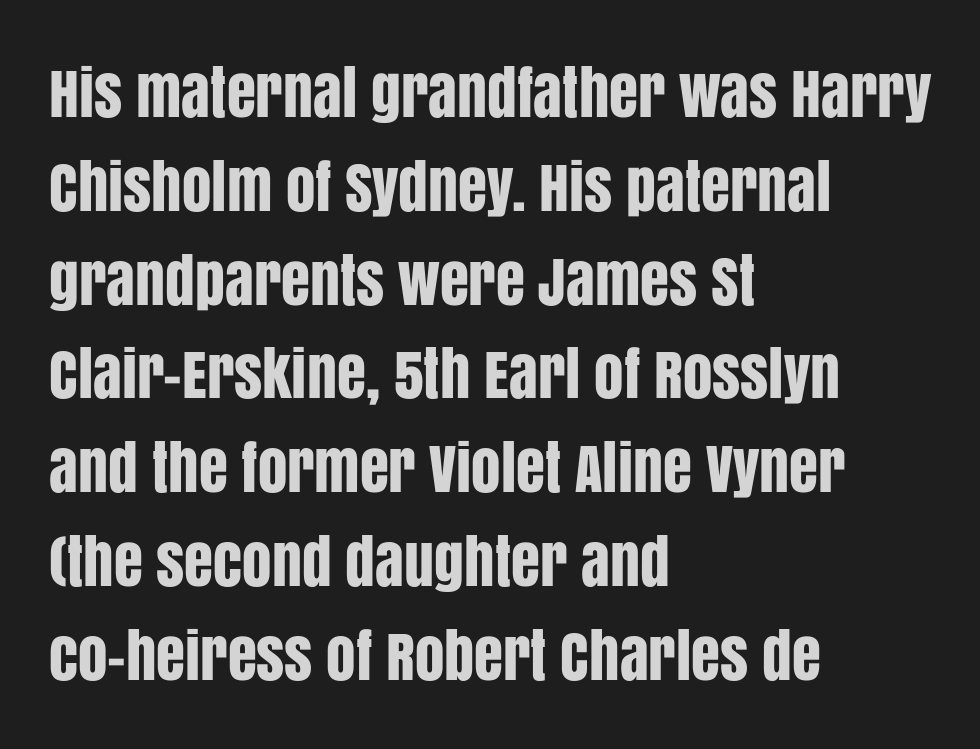
{"serif": "no", "italic": "no", "width": "condensed", "stroke_contrast": "low", "x_height": "large", "monospaced": "no", "underline": "no", "align": "left", "line_spacing": "normal", "line_spacing_ratio": 1.59, "letter_spacing": "normal", "letter_spacing_em": 0.0, "glyph_px": 59}
